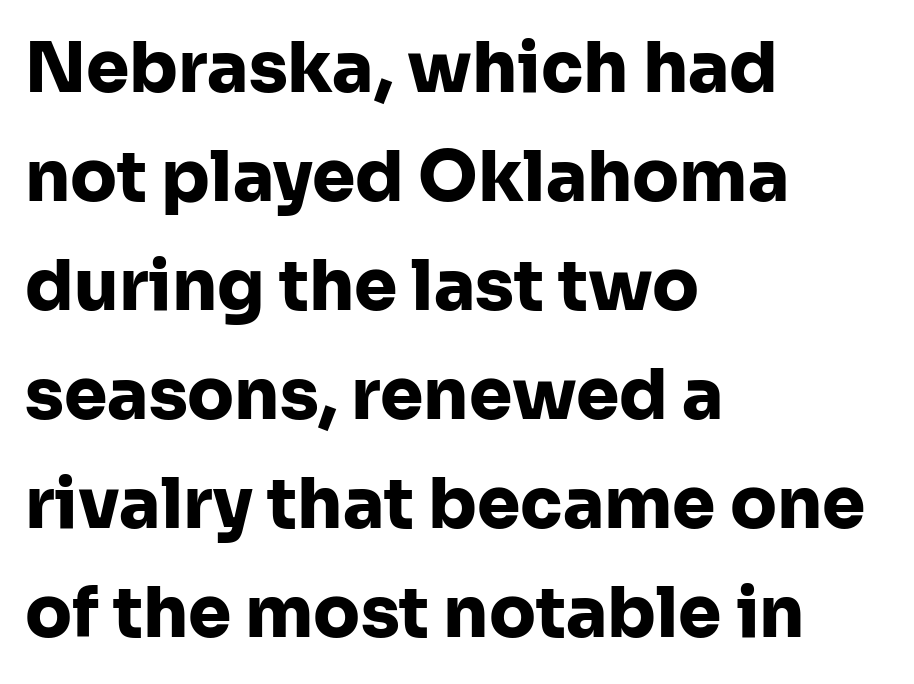
Q: Is the text bold? A: Yes.
Q: Is the text italic (slanted)? A: No, it is upright.
Q: Is the typeface a serif or a sans-serif typeface? A: Sans-serif.
Q: Is the text underlined? A: No.
Q: How is the paragraph aligned? A: Left-aligned.
Q: Is the spacing between letters normal or unusually wide? A: Normal.
Q: Is the spacing between lines tight, normal or loose? A: Normal.
Q: Width (condensed, normal, or wide)? A: Normal.
Q: Stroke contrast? A: Low.
Q: x-height? A: Medium.
Q: Monospaced? A: No.
